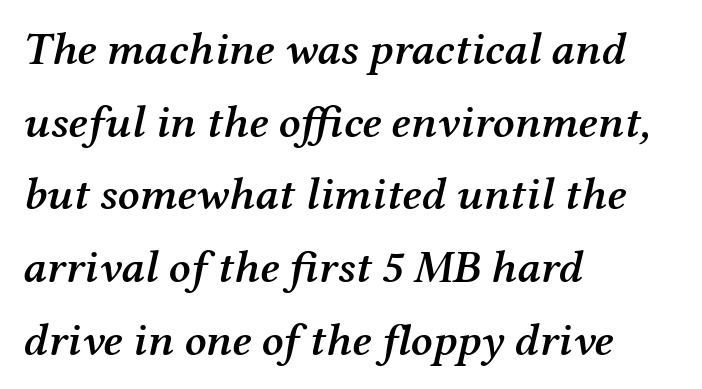
Q: Is the text bold? A: Semi-bold.
Q: Is the text italic (slanted)? A: Yes, it leans right by about 12 degrees.
Q: Is the typeface a serif or a sans-serif typeface? A: Serif.
Q: Is the text underlined? A: No.
Q: How is the paragraph aligned? A: Left-aligned.
Q: Is the spacing between letters normal or unusually wide? A: Normal.
Q: Is the spacing between lines tight, normal or loose? A: Normal.
Q: Width (condensed, normal, or wide)? A: Normal.
Q: Stroke contrast? A: Medium.
Q: x-height? A: Medium.
Q: Monospaced? A: No.
